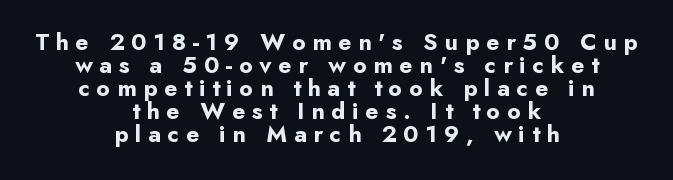
Q: Is the text bold? A: Yes.
Q: Is the text italic (slanted)? A: No, it is upright.
Q: Is the text underlined? A: No.
Q: How is the paragraph aligned? A: Centered.
Q: Is the spacing between letters normal or unusually wide? A: Unusually wide.
Q: Is the spacing between lines tight, normal or loose? A: Tight.
